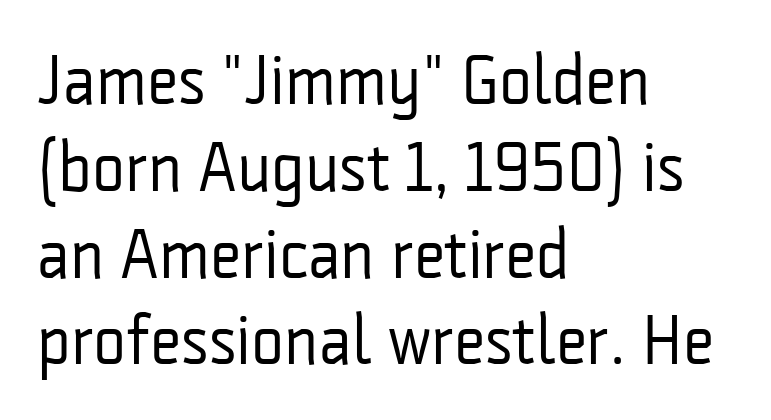
A typesetter would mark this as roman, not italic. Alignment: flush left. A typesetter would call this proportional, since set widths differ per character. Quick note: underline off. Each word holds together tightly as a unit, with standard inter-letter gaps. A quiet, ordinary-to-light weight characterises the typeface.
